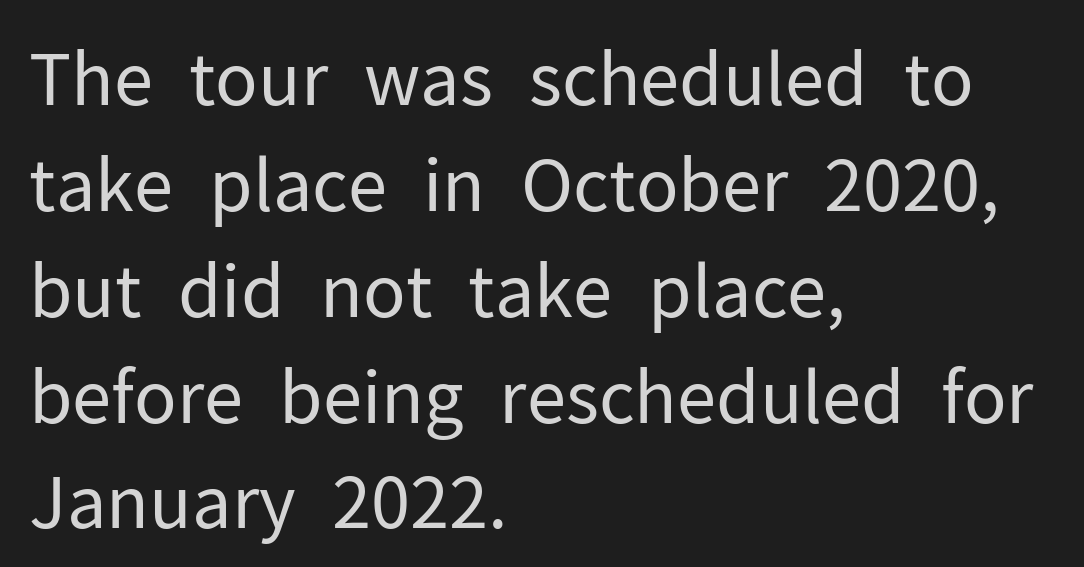
Type without underlining. Character widths vary here, with narrow letters taking less room than wide ones. Reading down the column, the eye jumps a familiar distance to each next line. Nope, no serifs anywhere on these letters. Default kerning and tracking; the words read as compact shapes. It's the straight-up-and-down kind of type.
